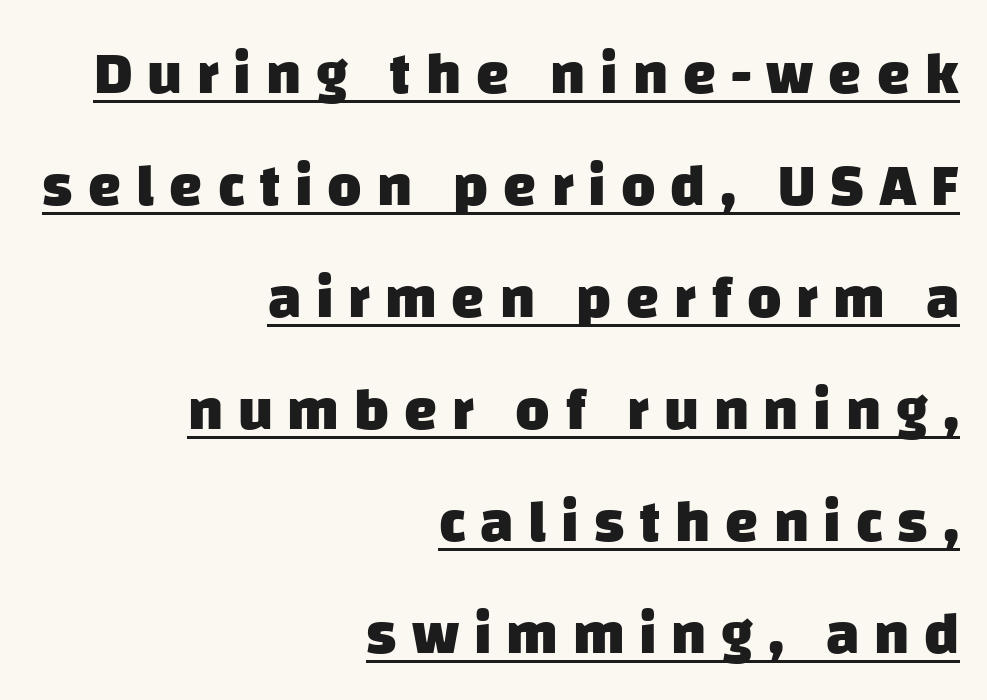
Q: Is the text bold? A: Yes.
Q: Is the typeface a serif or a sans-serif typeface? A: Sans-serif.
Q: Is the text underlined? A: Yes.
Q: How is the paragraph aligned? A: Right-aligned.
Q: Is the spacing between letters normal or unusually wide? A: Unusually wide.
Q: Is the spacing between lines tight, normal or loose? A: Loose.
Q: Width (condensed, normal, or wide)? A: Normal.
Q: Stroke contrast? A: Low.
Q: x-height? A: Large.
Q: Monospaced? A: No.
